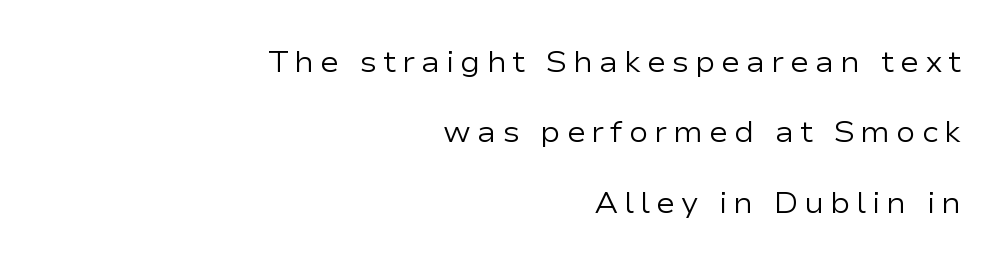
Heft: none added — not bold. All the whitespace from short lines collects on the left. Characters follow at a spacing far wider than the type designer built in. You could fit nearly another row in the gap between these rows. In terms of letterform style, serifs are entirely absent. The specimen omits any rule beneath the text block's lines.
